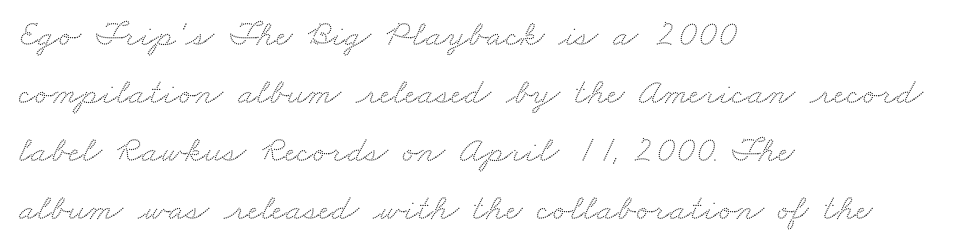
{"serif": "yes", "width": "wide", "stroke_contrast": "medium", "x_height": "small", "monospaced": "no", "underline": "no", "align": "left", "line_spacing": "normal", "line_spacing_ratio": 1.57, "letter_spacing": "normal", "letter_spacing_em": 0.0, "glyph_px": 37}
